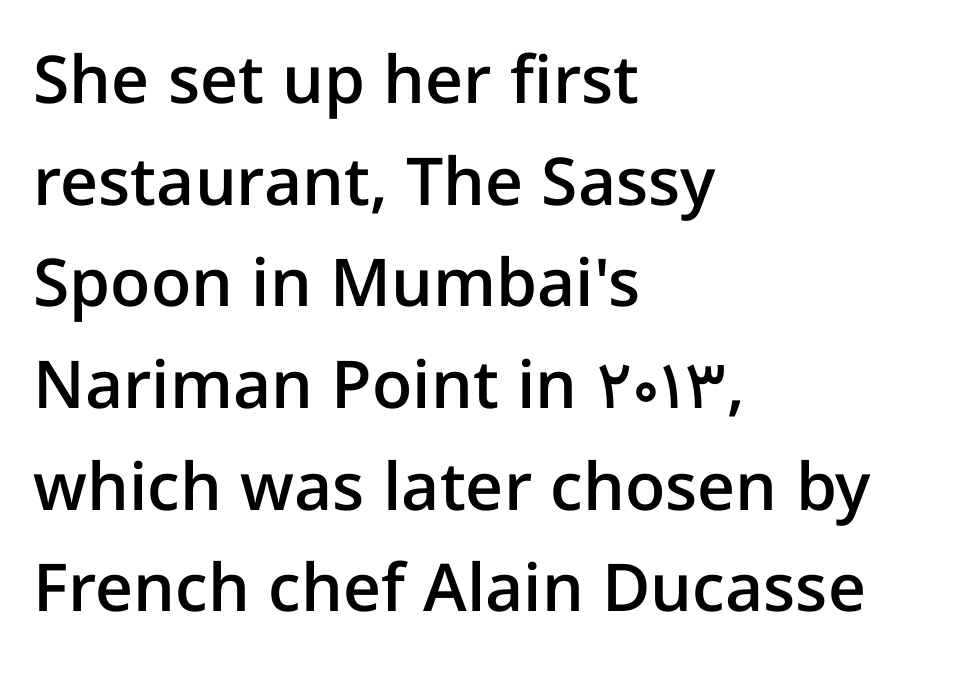
The image shows 66 px semibold sans-serif type, upright; set left-aligned, normal line spacing (1.54x), normal letter spacing, not underlined; low stroke contrast and a medium x-height.
